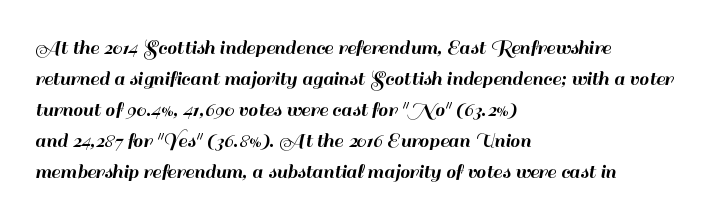
The image shows 22 px text type; set left-aligned, normal line spacing (1.41x), normal letter spacing, not underlined.
